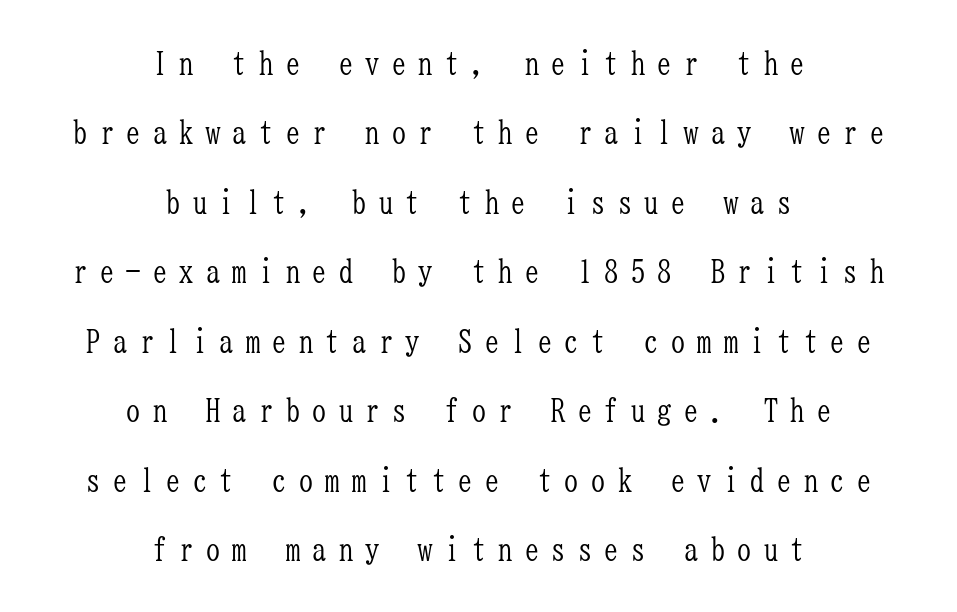
Is this a sans? No — the strokes have serifs. The zone under the glyphs is completely vacant. Weight class: somewhere from thin through regular. Nope, not italic — everything's standing straight.
